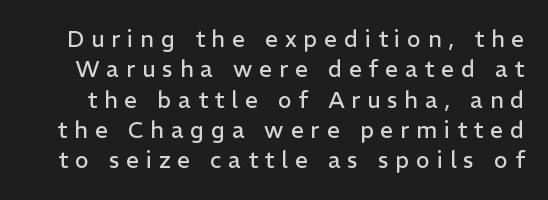
Letters rest on an invisible, unmarked baseline. It's the straight-up-and-down kind of type. Is the letter spacing exaggerated? Yes — the characters are pushed far apart. Stem width sits at or under what a default text font uses. Students, observe: this is what conventionally led text looks like.
